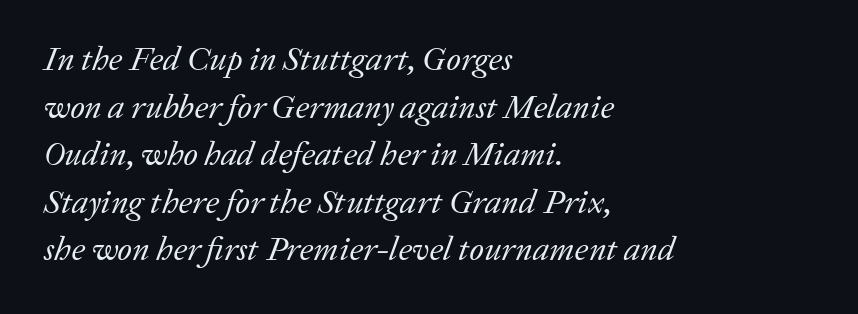
The image shows 34 px regular-weight serif type, italic (leaning right); set left-aligned, normal line spacing (1.4x), normal letter spacing, not underlined; low stroke contrast and a medium x-height.
